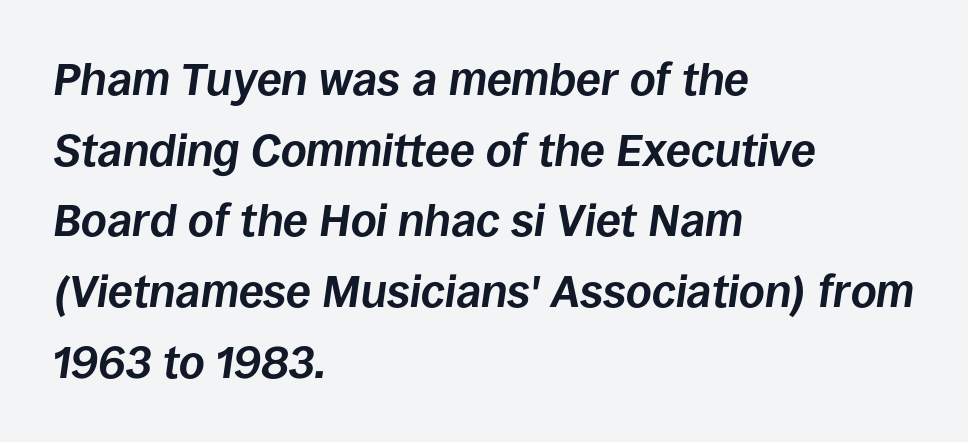
The passage shown stacks its lines at a standard gap. Italic: yes, the glyphs are oblique. Each row of text sits above clean, open space. These words are printed bold, with thick strokes throughout. The rendering uses natural spacing where letterforms have individual widths. The text block is weighted toward the left margin, trailing off unevenly rightward.
